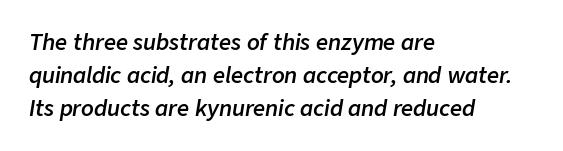
Q: Is the text bold? A: Semi-bold.
Q: Is the text italic (slanted)? A: Yes, it leans right by about 9 degrees.
Q: Is the text underlined? A: No.
Q: How is the paragraph aligned? A: Left-aligned.
Q: Is the spacing between letters normal or unusually wide? A: Normal.
Q: Is the spacing between lines tight, normal or loose? A: Normal.
